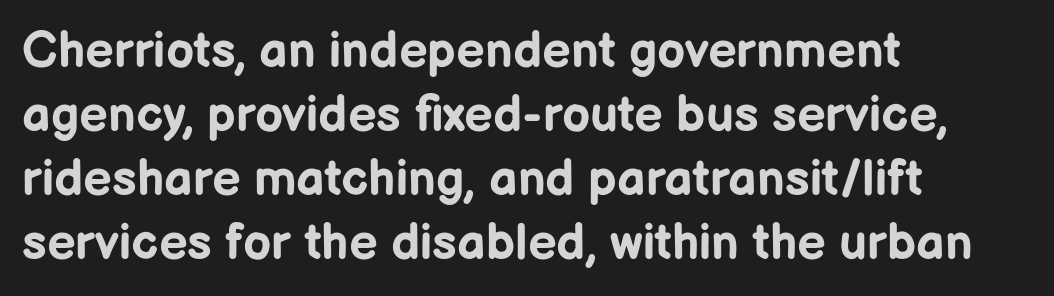
The image shows 50 px bold sans-serif type, upright; set left-aligned, normal line spacing (1.28x), normal letter spacing, not underlined; low stroke contrast and a medium x-height.
